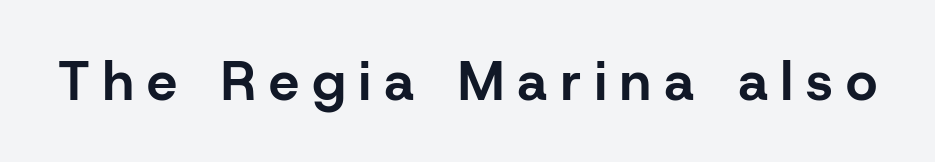
{"serif": "no", "italic": "no", "bold": "yes", "weight": "bold", "width": "normal", "stroke_contrast": "low", "x_height": "medium", "monospaced": "no", "underline": "no", "letter_spacing": "wide", "letter_spacing_em": 0.25, "glyph_px": 54}
